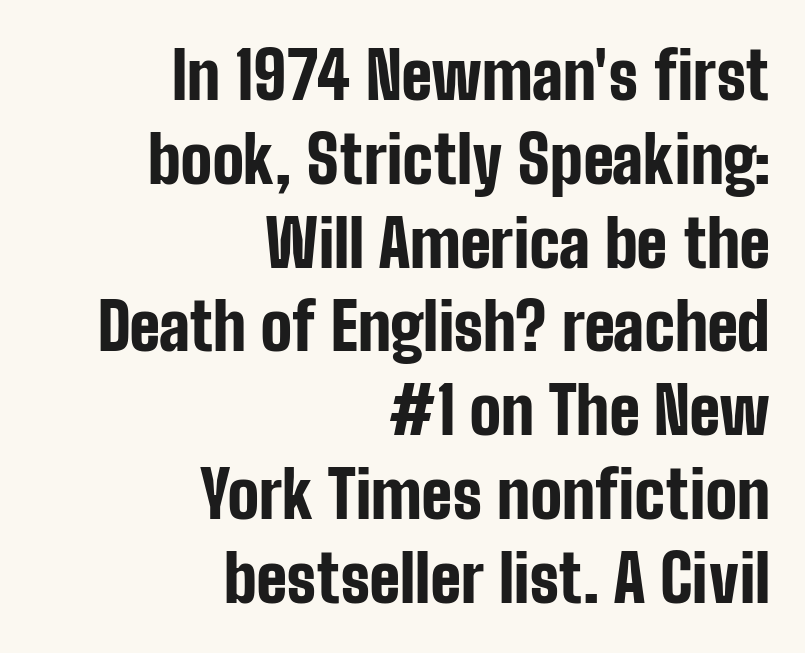
The image shows 66 px bold, condensed sans-serif type, upright; set right-aligned, normal line spacing (1.27x), normal letter spacing, not underlined; low stroke contrast and a medium x-height.
